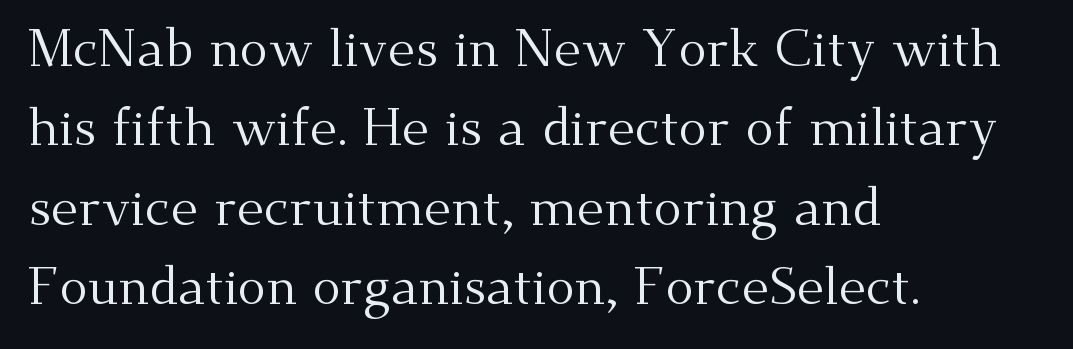
Q: Is the text bold? A: No.
Q: Is the text italic (slanted)? A: No, it is upright.
Q: Is the typeface a serif or a sans-serif typeface? A: Serif.
Q: Is the text underlined? A: No.
Q: How is the paragraph aligned? A: Left-aligned.
Q: Is the spacing between letters normal or unusually wide? A: Normal.
Q: Is the spacing between lines tight, normal or loose? A: Normal.
Q: Width (condensed, normal, or wide)? A: Normal.
Q: Stroke contrast? A: Medium.
Q: x-height? A: Small.
Q: Monospaced? A: No.
